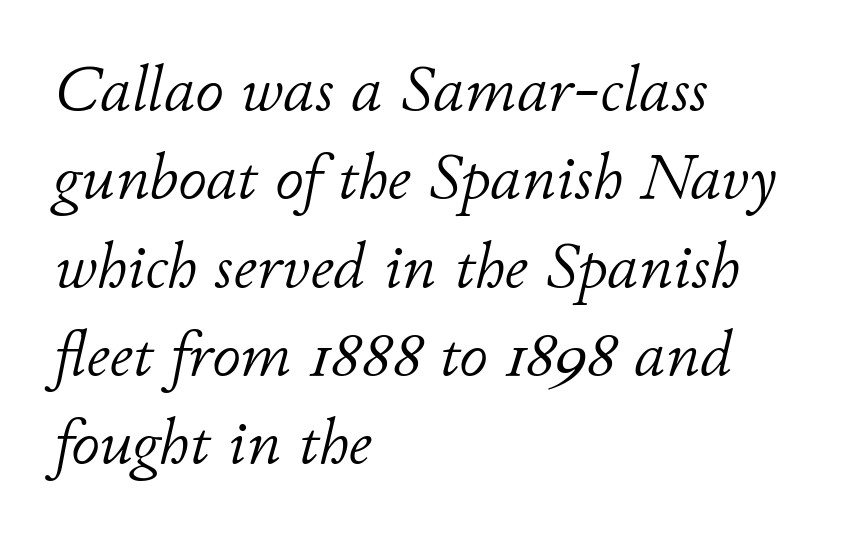
The image shows 64 px light type, italic (leaning right); set left-aligned, normal line spacing (1.38x), normal letter spacing, not underlined; low stroke contrast and a small x-height.
